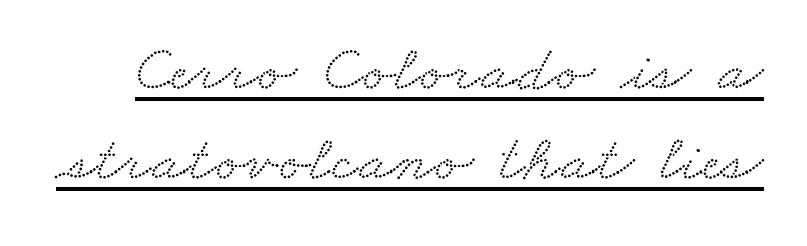
{"serif": "yes", "width": "wide", "stroke_contrast": "low", "x_height": "small", "monospaced": "no", "underline": "yes", "line_spacing": "normal", "line_spacing_ratio": 1.37, "letter_spacing": "normal", "letter_spacing_em": 0.0, "glyph_px": 66}
